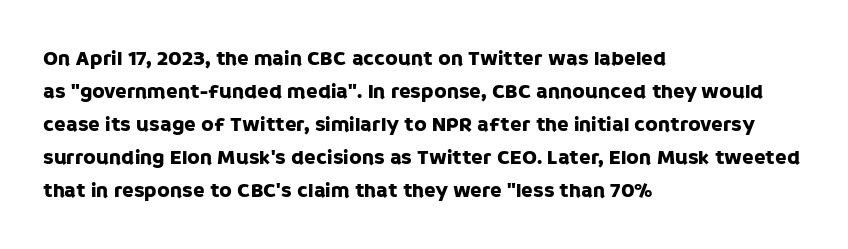
{"italic": "no", "underline": "no", "align": "left", "line_spacing": "normal", "line_spacing_ratio": 1.57, "letter_spacing": "normal", "letter_spacing_em": 0.0, "glyph_px": 21}
